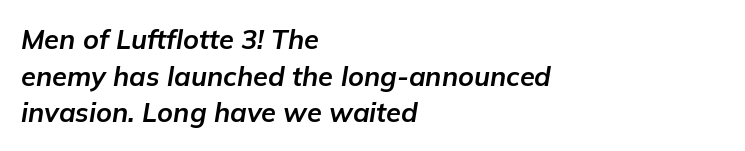
Q: Is the text bold? A: Yes.
Q: Is the text italic (slanted)? A: Yes, it leans right by about 9 degrees.
Q: Is the text underlined? A: No.
Q: How is the paragraph aligned? A: Left-aligned.
Q: Is the spacing between letters normal or unusually wide? A: Normal.
Q: Is the spacing between lines tight, normal or loose? A: Normal.
